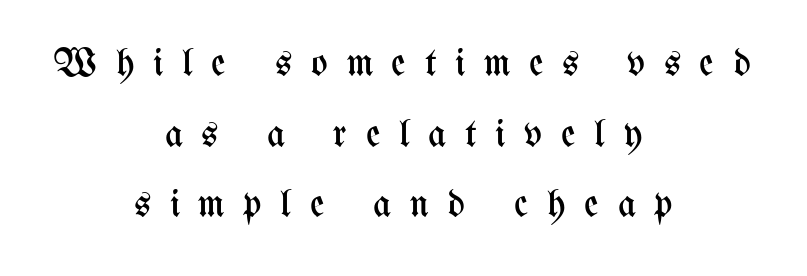
In terms of posture, this sample is upright. The face used here is proportionally spaced, like ordinary book or web type. Compared with a typical body face, this is equally light or lighter still. Words appear elongated and porous because spacing is wide. Nobody drew a line under any word here.
